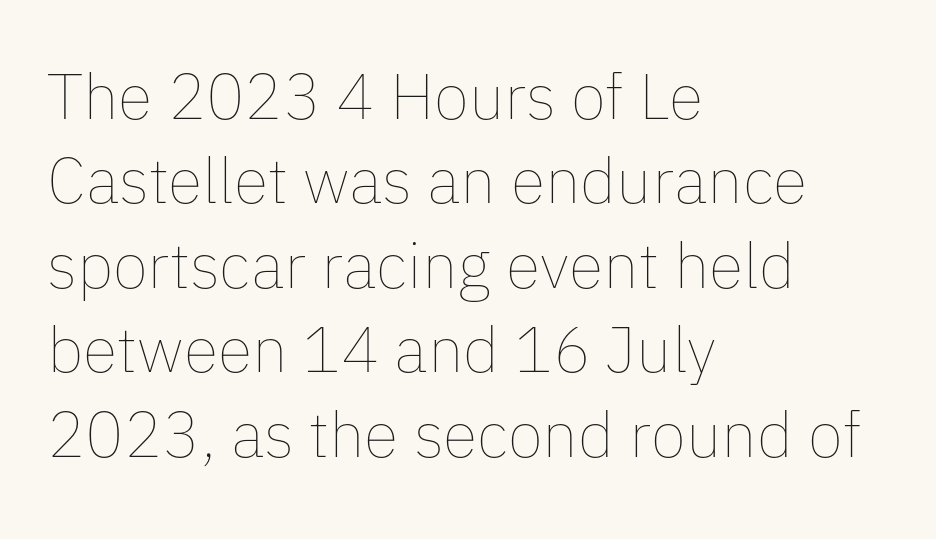
The image shows 64 px thin type, upright; set left-aligned, normal line spacing (1.32x), normal letter spacing, not underlined; low stroke contrast and a medium x-height.
